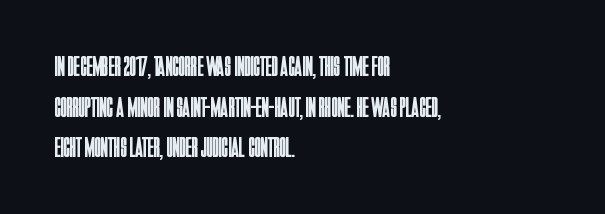
{"serif": "no", "italic": "no", "bold": "no", "weight": "regular", "width": "condensed", "stroke_contrast": "low", "x_height": "large", "monospaced": "no", "underline": "no", "align": "left", "line_spacing": "normal", "line_spacing_ratio": 1.4, "letter_spacing": "normal", "letter_spacing_em": 0.0, "glyph_px": 29}
